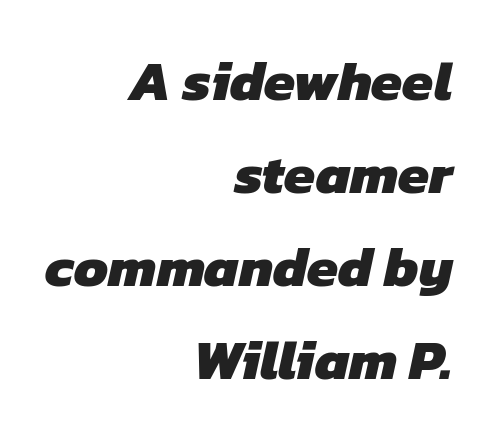
Line endings align vertically; line beginnings do not. The face used here has the dense, thick strokes of a bold. The font family rendered here belongs to the sans-serif group. Proportional: the letters do not fall into vertical columns. Check the space under the baseline: it is left empty.
